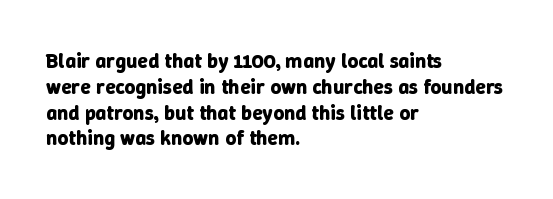
The image shows 21 px bold type, upright; set left-aligned, line spacing 1.23x, normal letter spacing, not underlined.
